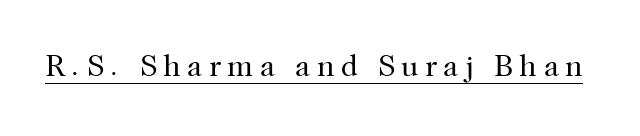
Each stroke keeps to a modest, everyday thickness or less. Quick note: not italic, upright. Here the designer chose a conventional face with non-uniform glyph widths. Small tapered or slab feet sit at the stroke ends, so this counts as serif. Display-style spreading of the glyphs; the letterfit is very open.
